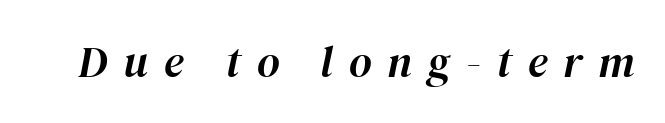
The image shows 44 px text type, italic (leaning right); set unusually wide letter spacing (+0.36 em), not underlined; high stroke contrast and a medium x-height.
